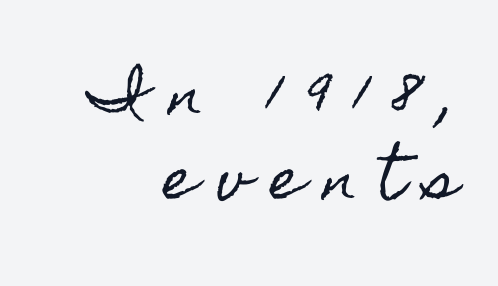
Q: Is the text italic (slanted)? A: Yes.
Q: Is the text underlined? A: No.
Q: How is the paragraph aligned? A: Right-aligned.
Q: Is the spacing between letters normal or unusually wide? A: Unusually wide.
Q: Is the spacing between lines tight, normal or loose? A: Normal.
Q: Width (condensed, normal, or wide)? A: Condensed.
Q: x-height? A: Small.
Q: Monospaced? A: No.
